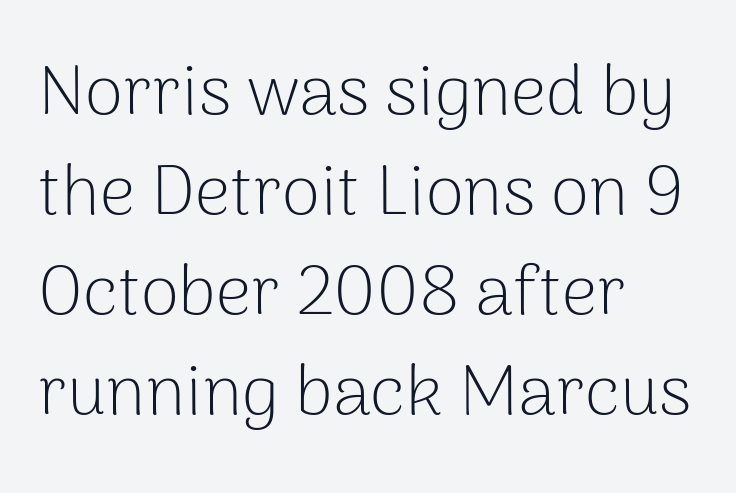
{"serif": "no", "italic": "no", "bold": "no", "weight": "light", "width": "normal", "stroke_contrast": "low", "x_height": "medium", "monospaced": "no", "underline": "no", "align": "left", "line_spacing": "normal", "line_spacing_ratio": 1.43, "letter_spacing": "normal", "letter_spacing_em": 0.0, "glyph_px": 70}
